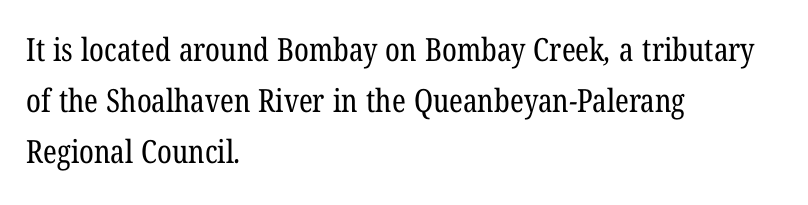
{"serif": "yes", "bold": "no", "weight": "regular", "width": "condensed", "stroke_contrast": "low", "x_height": "medium", "monospaced": "no", "underline": "no", "align": "left", "line_spacing": "normal", "line_spacing_ratio": 1.59, "letter_spacing": "normal", "letter_spacing_em": 0.0, "glyph_px": 32}
